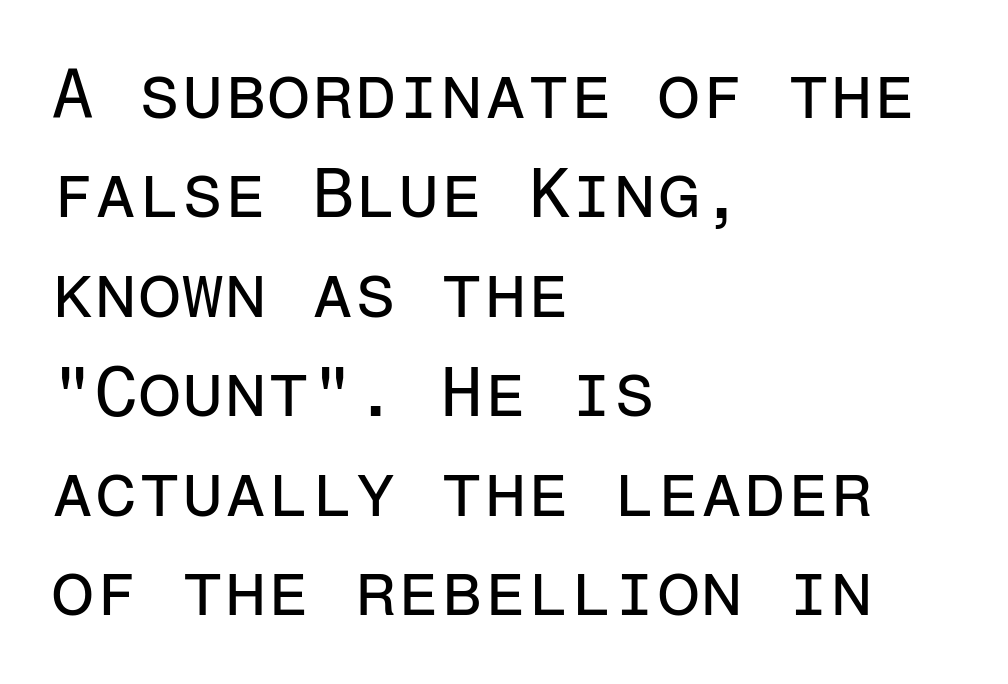
{"serif": "no", "italic": "no", "bold": "no", "weight": "regular", "width": "normal", "stroke_contrast": "low", "x_height": "medium", "monospaced": "yes", "underline": "no", "align": "left", "line_spacing": "normal", "line_spacing_ratio": 1.42, "letter_spacing": "normal", "letter_spacing_em": 0.0, "glyph_px": 70}
